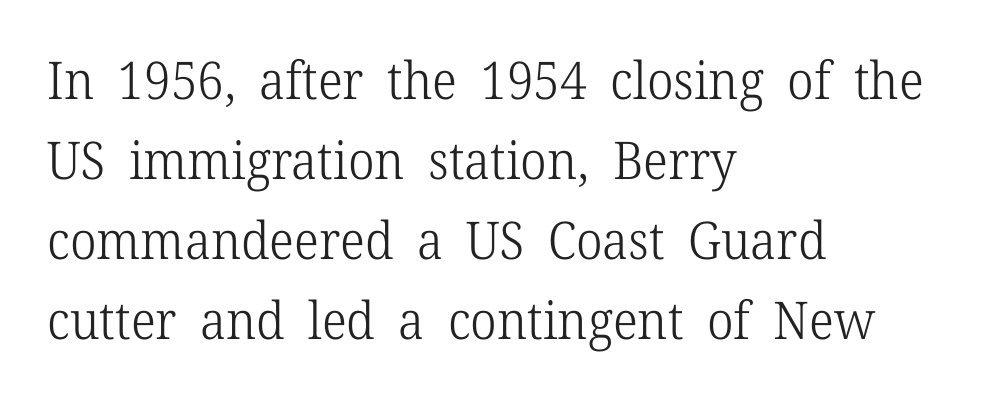
The image shows 52 px light serif type, upright; set left-aligned, normal line spacing (1.54x), normal letter spacing, not underlined; low stroke contrast and a medium x-height.
